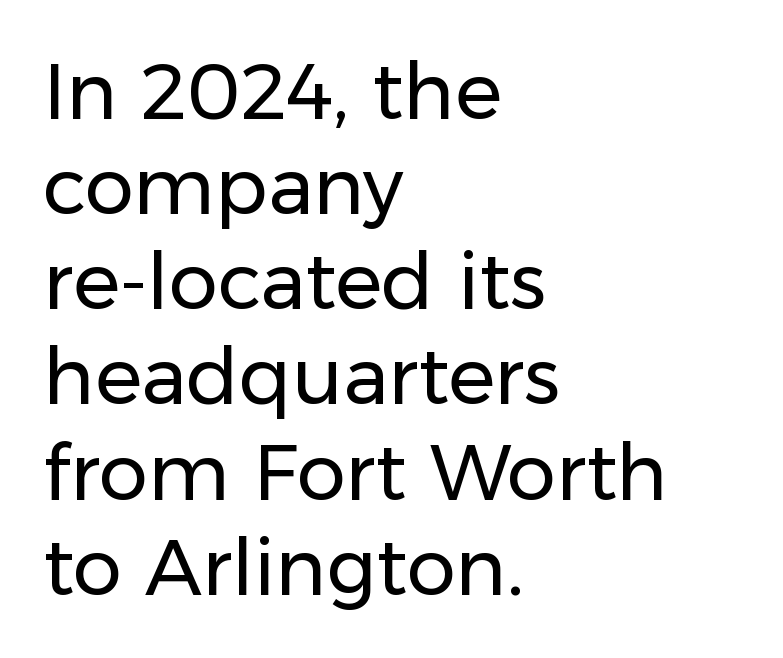
Q: Is the text bold? A: No.
Q: Is the text italic (slanted)? A: No, it is upright.
Q: Is the typeface a serif or a sans-serif typeface? A: Sans-serif.
Q: Is the text underlined? A: No.
Q: How is the paragraph aligned? A: Left-aligned.
Q: Is the spacing between letters normal or unusually wide? A: Normal.
Q: Width (condensed, normal, or wide)? A: Normal.
Q: Stroke contrast? A: Low.
Q: x-height? A: Medium.
Q: Monospaced? A: No.
